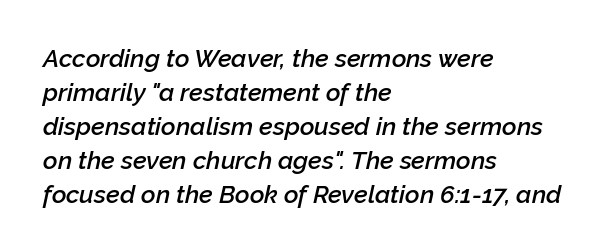
The image shows 25 px text type, italic (leaning right); set left-aligned, normal line spacing (1.36x), normal letter spacing, not underlined.
